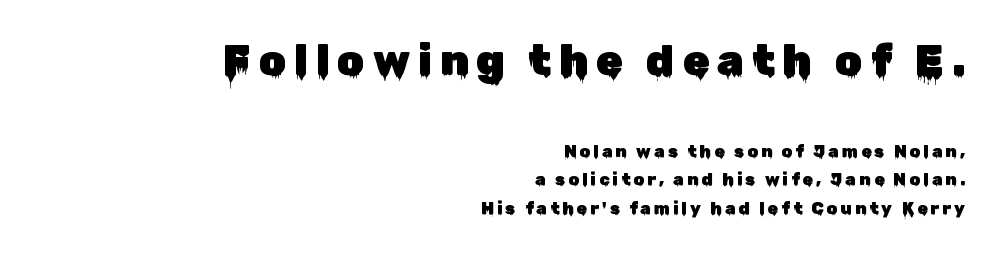
Q: Is the text italic (slanted)? A: No, it is upright.
Q: Is the typeface a serif or a sans-serif typeface? A: Sans-serif.
Q: Is the text underlined? A: No.
Q: How is the paragraph aligned? A: Right-aligned.
Q: Is the spacing between lines tight, normal or loose? A: Normal.
Q: Which block of text is set in a larger size, the first (top) or the second (bottom)? A: The first (top) one.
Q: Width (condensed, normal, or wide)? A: Normal.
Q: Stroke contrast? A: Low.
Q: x-height? A: Medium.
Q: Monospaced? A: No.
